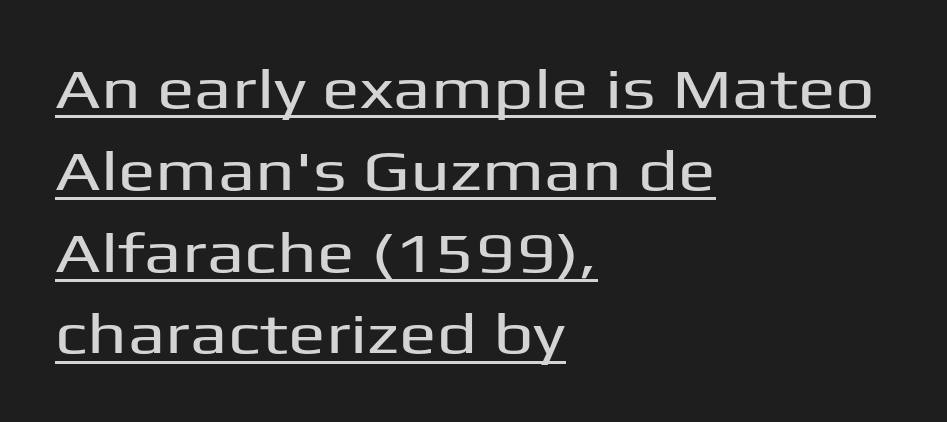
The image shows 56 px wide sans-serif type, upright; set left-aligned, normal line spacing (1.46x), normal letter spacing, underlined; medium stroke contrast and a medium x-height.
